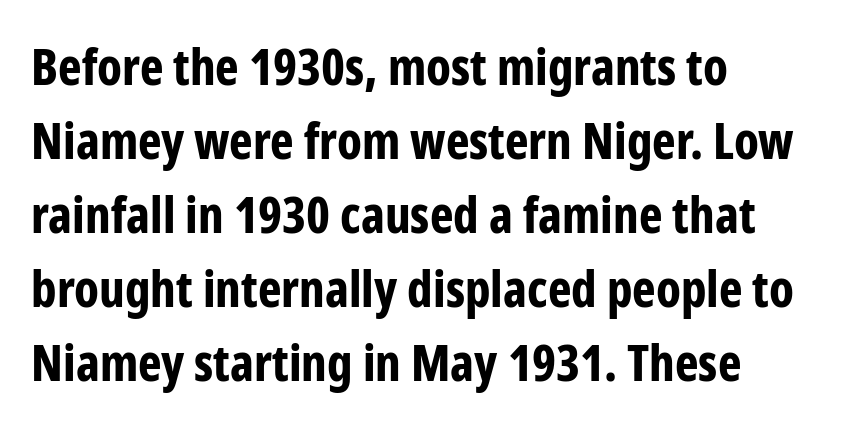
{"serif": "no", "italic": "no", "bold": "yes", "weight": "bold", "width": "condensed", "stroke_contrast": "low", "x_height": "medium", "monospaced": "no", "underline": "no", "align": "left", "line_spacing": "normal", "line_spacing_ratio": 1.48, "letter_spacing": "normal", "letter_spacing_em": 0.0, "glyph_px": 50}
